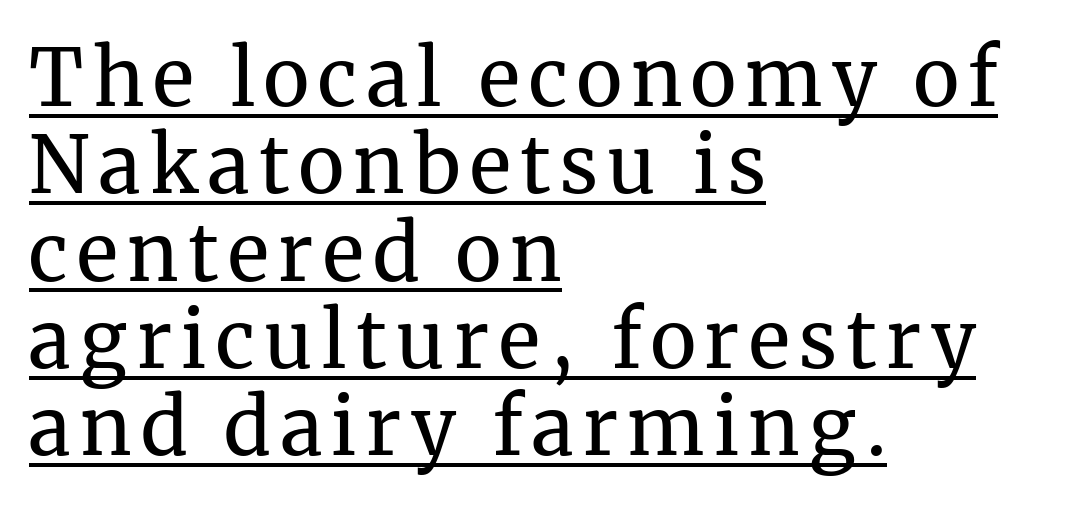
The image shows 78 px regular-weight serif type, upright; set left-aligned, tight line spacing (1.12x), underlined; medium stroke contrast and a medium x-height.
